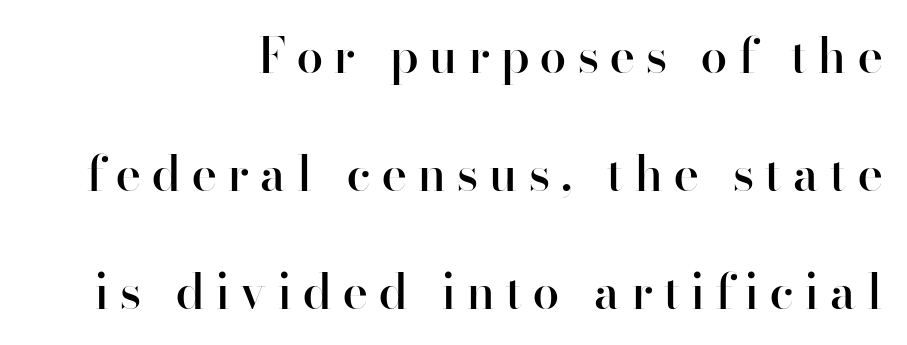
{"serif": "no", "italic": "no", "bold": "semi", "weight": "semibold", "width": "normal", "stroke_contrast": "high", "x_height": "small", "monospaced": "no", "underline": "no", "align": "right", "line_spacing": "loose", "line_spacing_ratio": 2.46, "letter_spacing": "wide", "letter_spacing_em": 0.24, "glyph_px": 48}
